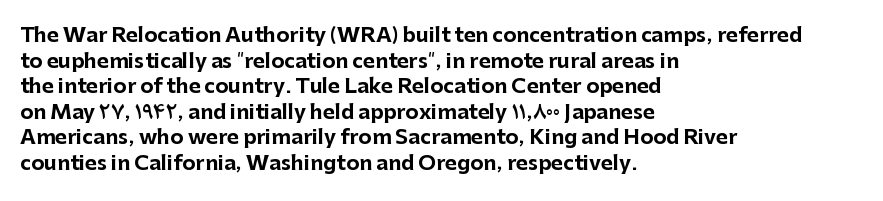
The letters stand straight up with perfectly vertical stems. The space directly below the letters is spotless. Letter spacing: default. Bold? Absolutely — the strokes are thick and heavy. The leading is moderate, giving the passage an even texture. The lines in this sample share a left origin and differ only in where they stop.
